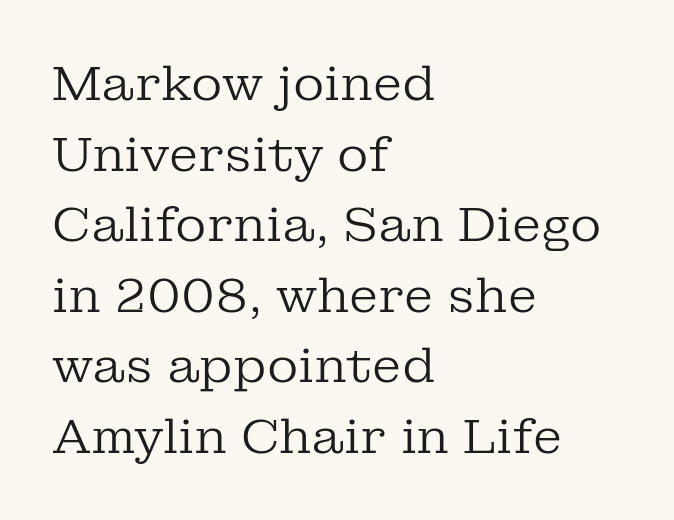
Has an underline been added? It has not. Small tapered or slab feet sit at the stroke ends, so this counts as serif. Heft: none added — not bold. Is the letter spacing exaggerated? No — it looks like the ordinary default. Here the designer chose a conventional face with non-uniform glyph widths.
